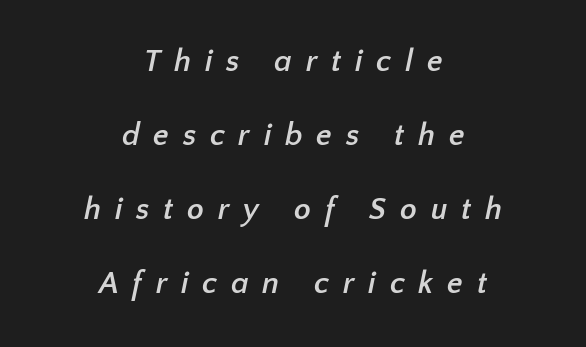
Type style note: lacks serifs. Set as a true bold cut, around the 700 mark. This sample has the flowing, uneven cadence of proportional lettering. The lines are quadded center. The gap between lines stays unmarked.
